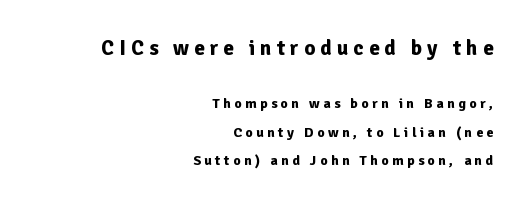
{"italic": "no", "bold": "yes", "underline": "no", "align": "right", "line_spacing": "loose", "line_spacing_ratio": 2.03, "letter_spacing": "wide", "letter_spacing_em": 0.25, "larger_block": "first", "size_ratio": 1.5, "glyph_px": 21}
